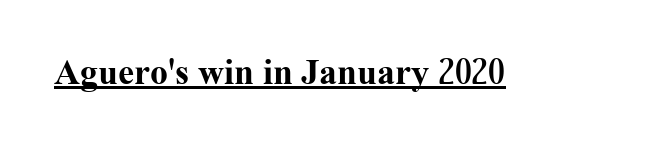
Its strokes are broad and dark, the hallmark of bold type. Spacing verdict: proportional, widths tailored to each character. Underlined type. Default kerning and tracking; the words read as compact shapes.
